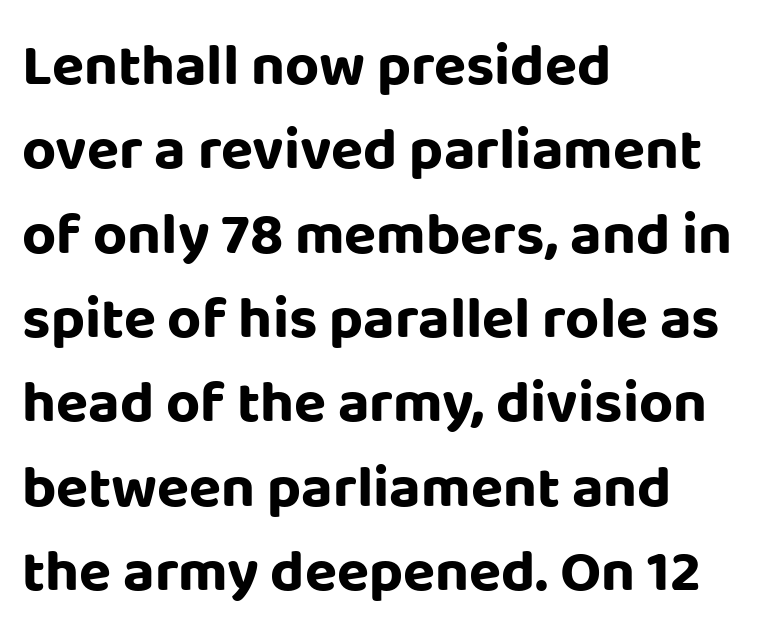
Q: Is the text bold? A: Yes.
Q: Is the text italic (slanted)? A: No, it is upright.
Q: Is the typeface a serif or a sans-serif typeface? A: Sans-serif.
Q: Is the text underlined? A: No.
Q: How is the paragraph aligned? A: Left-aligned.
Q: Is the spacing between letters normal or unusually wide? A: Normal.
Q: Is the spacing between lines tight, normal or loose? A: Normal.
Q: Width (condensed, normal, or wide)? A: Normal.
Q: Stroke contrast? A: Low.
Q: x-height? A: Large.
Q: Monospaced? A: No.
